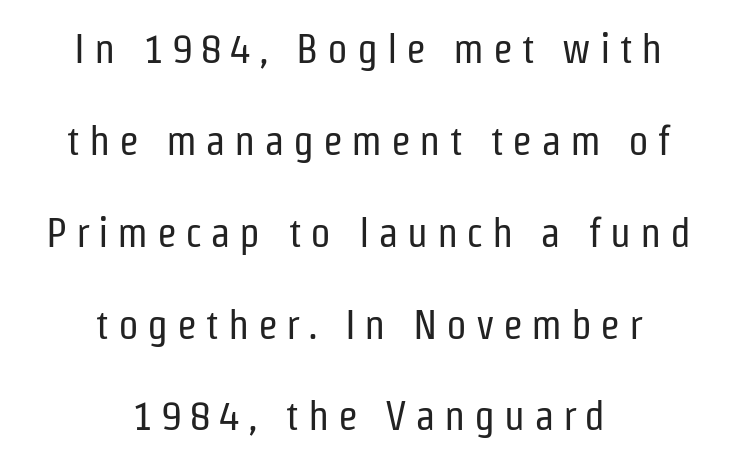
{"serif": "no", "italic": "no", "bold": "no", "weight": "regular", "width": "condensed", "stroke_contrast": "low", "x_height": "medium", "monospaced": "no", "underline": "no", "align": "center", "line_spacing": "loose", "line_spacing_ratio": 2.24, "letter_spacing": "wide", "letter_spacing_em": 0.21, "glyph_px": 41}
